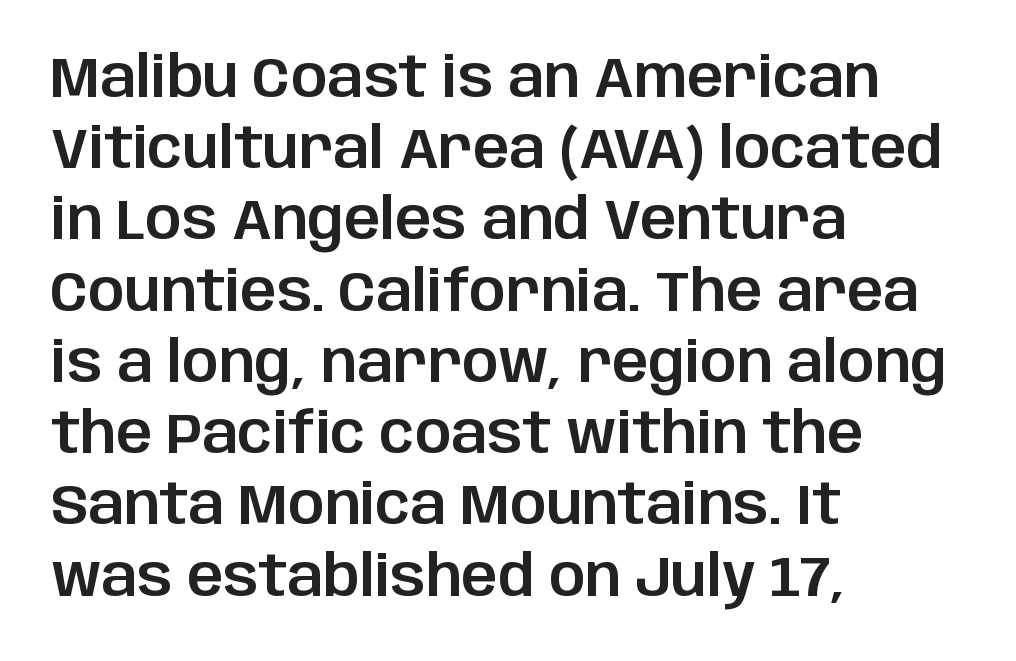
The image shows 57 px sans-serif type, upright; set left-aligned, normal line spacing (1.25x), normal letter spacing, not underlined; low stroke contrast and a large x-height.
